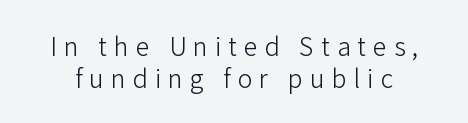
The typography opts for an upright posture over an oblique one. The area under the type is left untouched. The strokes are not fattened; the text isn't bold. Normally led — the rows are evenly, conventionally spaced.
